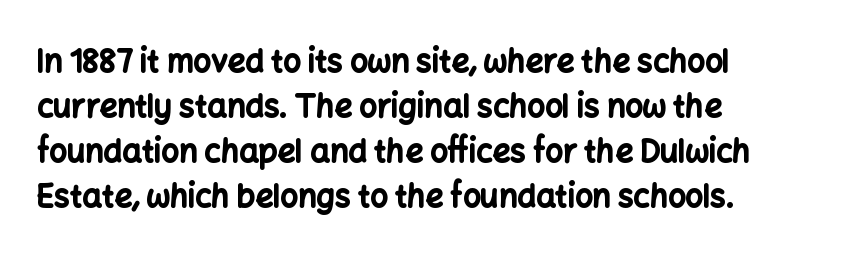
The image shows 31 px bold sans-serif type, upright; set left-aligned, normal line spacing (1.45x), normal letter spacing, not underlined; low stroke contrast and a medium x-height.
